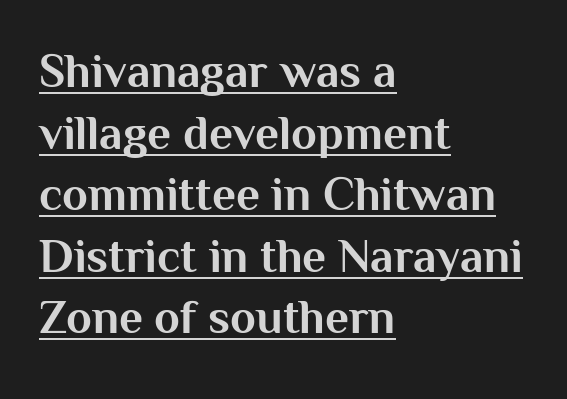
The image shows 47 px bold sans-serif type, upright; set left-aligned, normal line spacing (1.31x), normal letter spacing, underlined; medium stroke contrast and a medium x-height.
